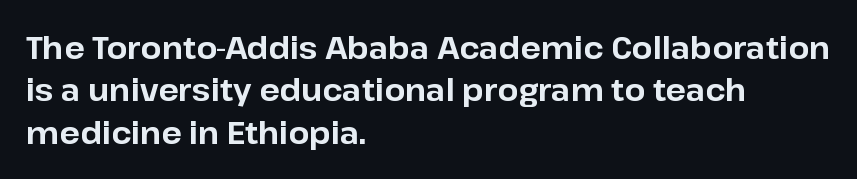
{"serif": "no", "italic": "no", "bold": "yes", "weight": "bold", "width": "normal", "stroke_contrast": "low", "x_height": "medium", "monospaced": "no", "underline": "no", "align": "left", "line_spacing": "normal", "line_spacing_ratio": 1.41, "letter_spacing": "normal", "letter_spacing_em": 0.0, "glyph_px": 30}
